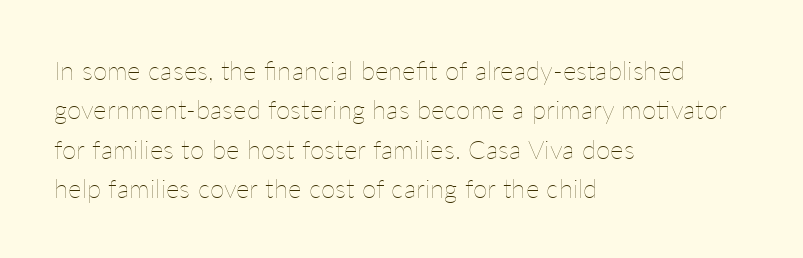
The image shows 26 px text type, upright; set left-aligned, normal line spacing (1.51x), normal letter spacing, not underlined.
